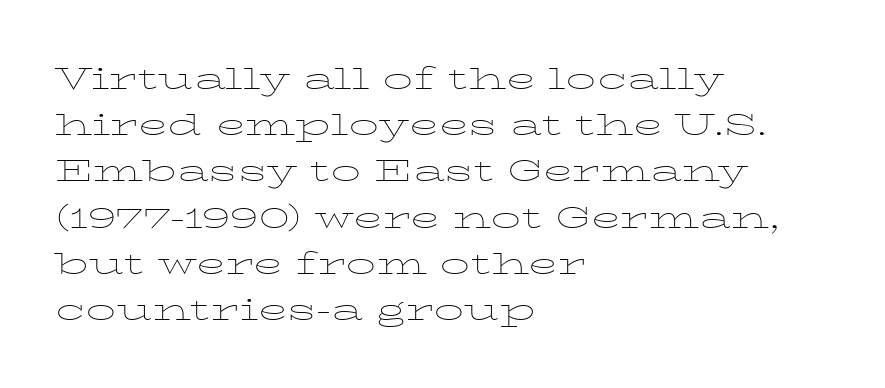
Q: Is the text bold? A: No.
Q: Is the text italic (slanted)? A: No, it is upright.
Q: Is the typeface a serif or a sans-serif typeface? A: Serif.
Q: Is the text underlined? A: No.
Q: How is the paragraph aligned? A: Left-aligned.
Q: Is the spacing between letters normal or unusually wide? A: Normal.
Q: Is the spacing between lines tight, normal or loose? A: Normal.
Q: Width (condensed, normal, or wide)? A: Wide.
Q: Stroke contrast? A: Low.
Q: x-height? A: Medium.
Q: Monospaced? A: No.
